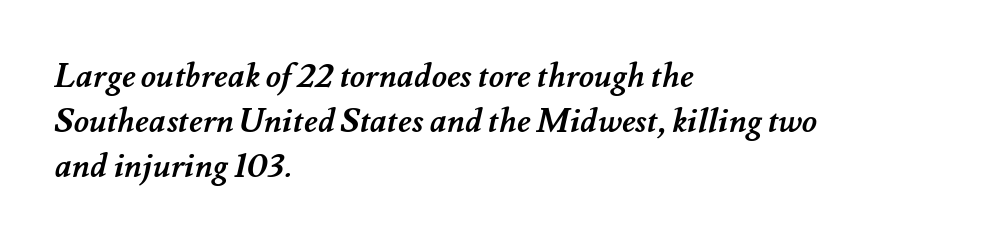
Words appear dense and cohesive because spacing is normal. Visually the block forms a straight wall on the left and a jagged coastline on the right. Horizontal bands of white between lines are of average thickness. The foot of each line stays bare and open.
